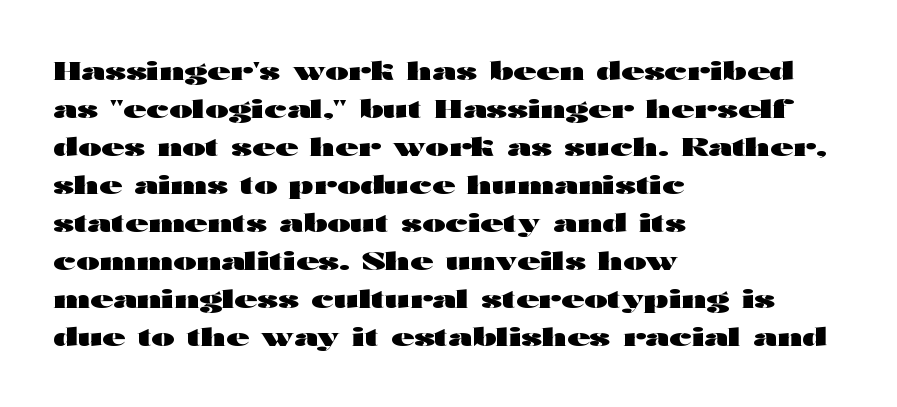
Leftover space on each line is placed entirely after the last word. Normally led — the rows are evenly, conventionally spaced. Type without underlining. Here the glyphs are tracked normally, forming tight word shapes.
